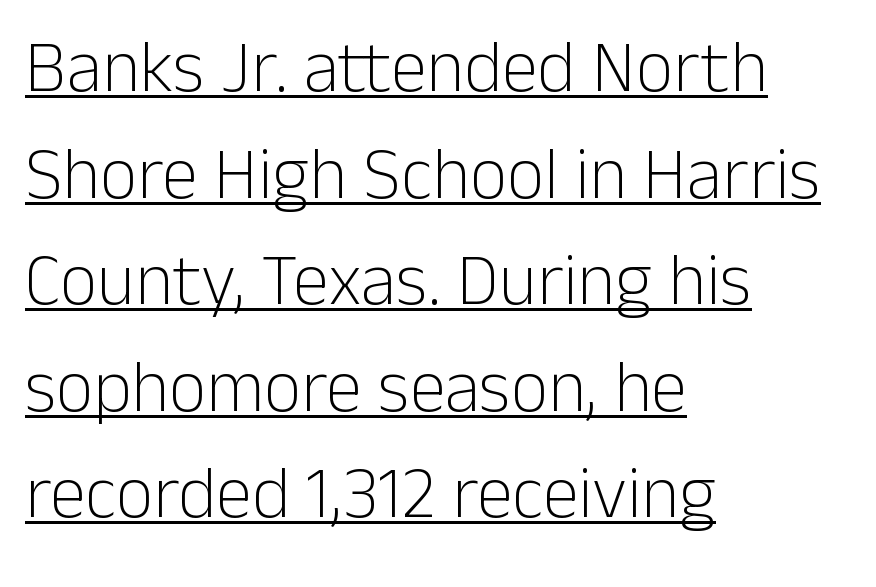
Honestly, the row spacing looks completely unremarkable. Stroke thickness stays within the range of a standard reading face or lighter. In CSS terms this would be text-align: left. The passage shown is typed in a proportional face where columns would drift. Descenders here cross a horizontal rule under the line. Nothing sits at the stroke ends, so this counts as sans-serif.
